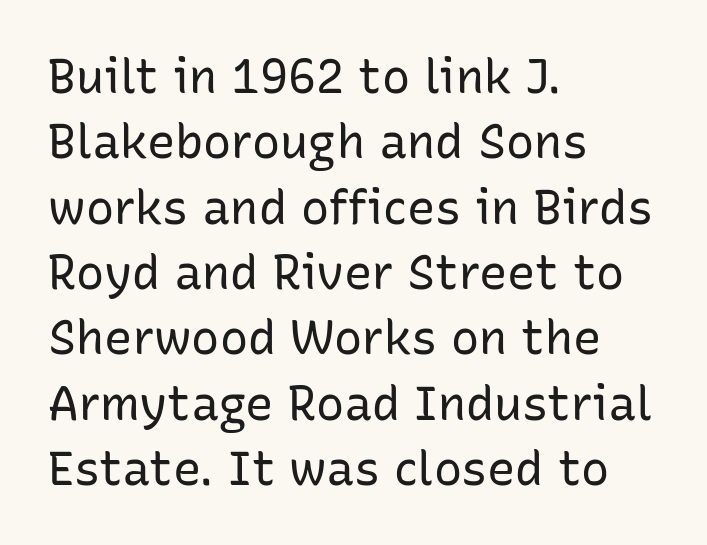
The image shows 47 px regular-weight sans-serif type, upright; set left-aligned, normal line spacing (1.39x), normal letter spacing, not underlined; low stroke contrast and a medium x-height.
